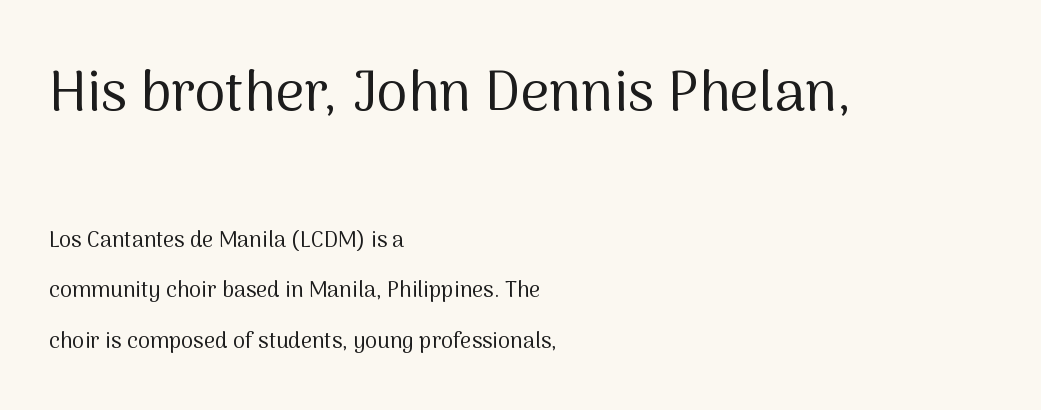
The image shows 56 px regular-weight sans-serif type, upright; set left-aligned, loose line spacing (2.3x), normal letter spacing, not underlined; the first (top) block is 2.55x larger; medium stroke contrast and a medium x-height.
